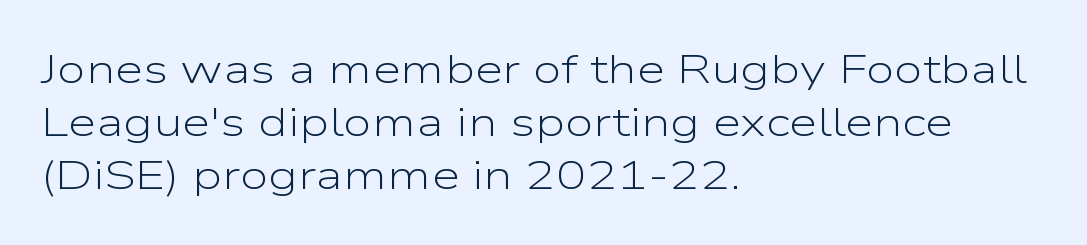
Q: Is the text bold? A: No.
Q: Is the text italic (slanted)? A: No, it is upright.
Q: Is the typeface a serif or a sans-serif typeface? A: Sans-serif.
Q: Is the text underlined? A: No.
Q: How is the paragraph aligned? A: Left-aligned.
Q: Is the spacing between letters normal or unusually wide? A: Normal.
Q: Is the spacing between lines tight, normal or loose? A: Normal.
Q: Width (condensed, normal, or wide)? A: Wide.
Q: Stroke contrast? A: Low.
Q: x-height? A: Medium.
Q: Monospaced? A: No.
